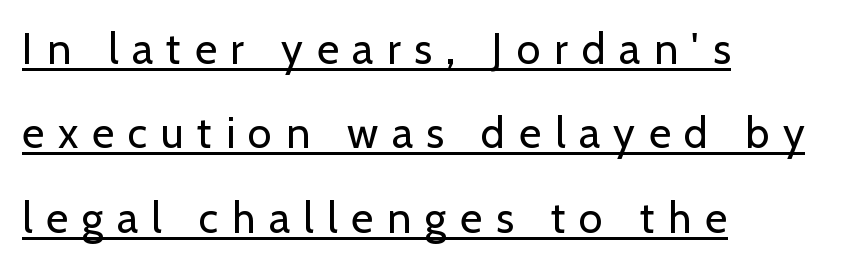
{"serif": "no", "italic": "no", "bold": "no", "weight": "regular", "width": "normal", "stroke_contrast": "low", "x_height": "medium", "monospaced": "no", "underline": "yes", "align": "left", "line_spacing": "loose", "line_spacing_ratio": 1.96, "letter_spacing": "wide", "letter_spacing_em": 0.32, "glyph_px": 43}
